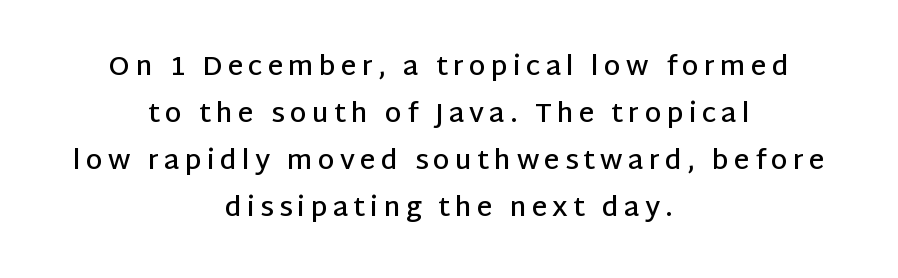
Q: Is the text bold? A: Semi-bold.
Q: Is the text italic (slanted)? A: No, it is upright.
Q: Is the text underlined? A: No.
Q: How is the paragraph aligned? A: Centered.
